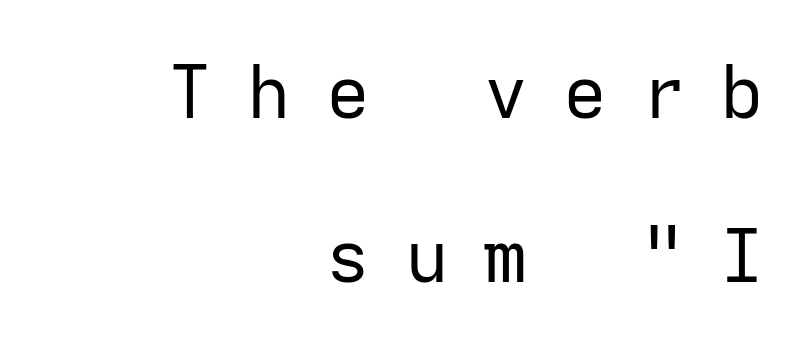
{"serif": "no", "italic": "no", "bold": "no", "weight": "regular", "width": "normal", "stroke_contrast": "low", "x_height": "medium", "monospaced": "yes", "underline": "no", "align": "right", "line_spacing": "loose", "line_spacing_ratio": 2.24, "letter_spacing": "wide", "letter_spacing_em": 0.48, "glyph_px": 73}
